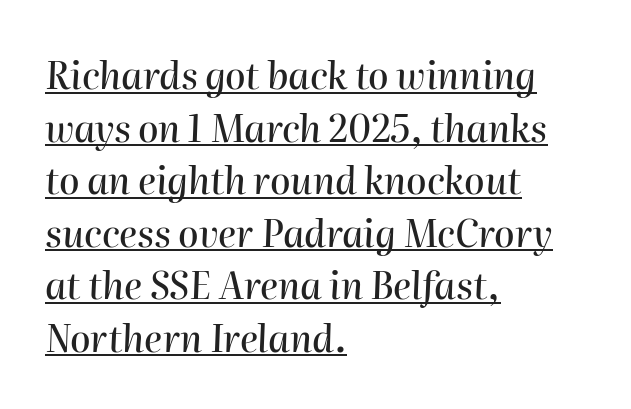
You could not count columns in this text — the font is proportionally spaced. Where is the straight margin? On the left. Compared with undecorated copy, this sample adds a rule below the words. The leading is moderate, giving the passage an even texture. These lines were composed using italics.
